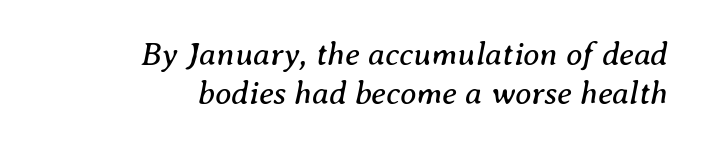
The image shows 33 px regular-weight serif type, italic (leaning right); set right-aligned, line spacing 1.19x, normal letter spacing, not underlined; medium stroke contrast and a medium x-height.
